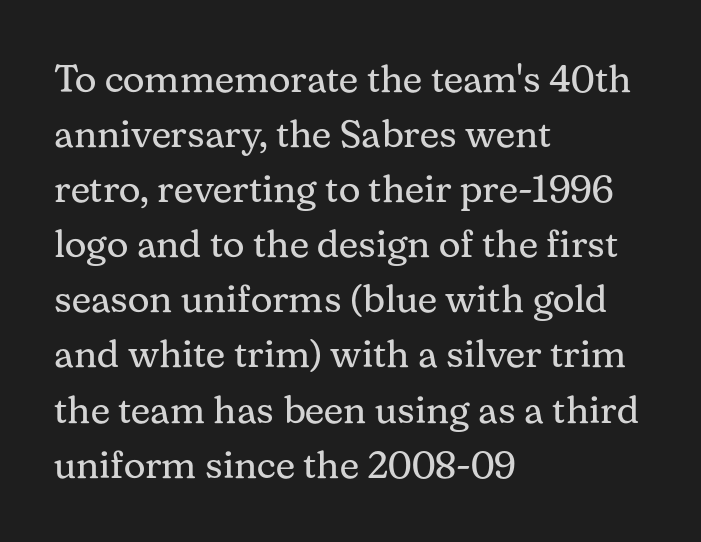
Q: Is the text bold? A: No.
Q: Is the text italic (slanted)? A: No, it is upright.
Q: Is the typeface a serif or a sans-serif typeface? A: Serif.
Q: Is the text underlined? A: No.
Q: How is the paragraph aligned? A: Left-aligned.
Q: Is the spacing between letters normal or unusually wide? A: Normal.
Q: Is the spacing between lines tight, normal or loose? A: Normal.
Q: Width (condensed, normal, or wide)? A: Normal.
Q: Stroke contrast? A: Medium.
Q: x-height? A: Medium.
Q: Monospaced? A: No.
